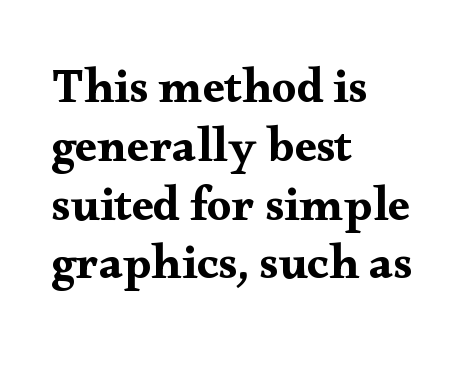
A typesetter would call this proportional, since set widths differ per character. There is no visible air inserted between adjacent glyphs. Every stem runs plumb, perpendicular to the baseline. Observe the serifs anchoring each vertical stroke in this sample.
